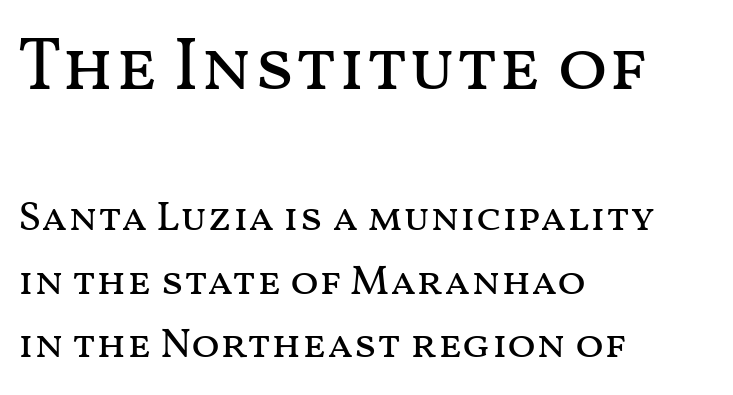
Q: Is the text bold? A: No.
Q: Is the text italic (slanted)? A: No, it is upright.
Q: Is the text underlined? A: No.
Q: How is the paragraph aligned? A: Left-aligned.
Q: Is the spacing between letters normal or unusually wide? A: Normal.
Q: Is the spacing between lines tight, normal or loose? A: Normal.
Q: Which block of text is set in a larger size, the first (top) or the second (bottom)? A: The first (top) one.
Q: Width (condensed, normal, or wide)? A: Wide.
Q: Stroke contrast? A: Medium.
Q: x-height? A: Medium.
Q: Monospaced? A: No.
